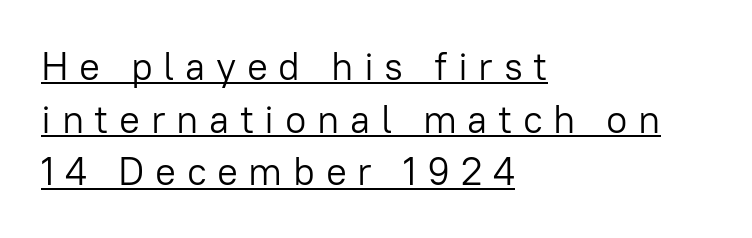
Q: Is the text bold? A: No.
Q: Is the text italic (slanted)? A: No, it is upright.
Q: Is the typeface a serif or a sans-serif typeface? A: Sans-serif.
Q: Is the text underlined? A: Yes.
Q: How is the paragraph aligned? A: Left-aligned.
Q: Is the spacing between letters normal or unusually wide? A: Unusually wide.
Q: Is the spacing between lines tight, normal or loose? A: Normal.
Q: Width (condensed, normal, or wide)? A: Normal.
Q: Stroke contrast? A: Low.
Q: x-height? A: Medium.
Q: Monospaced? A: No.
